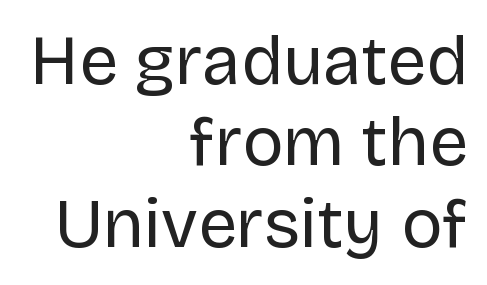
{"serif": "no", "italic": "no", "bold": "no", "weight": "regular", "width": "normal", "stroke_contrast": "low", "x_height": "large", "monospaced": "no", "underline": "no", "align": "right", "line_spacing_ratio": 1.18, "letter_spacing": "normal", "letter_spacing_em": 0.0, "glyph_px": 69}
